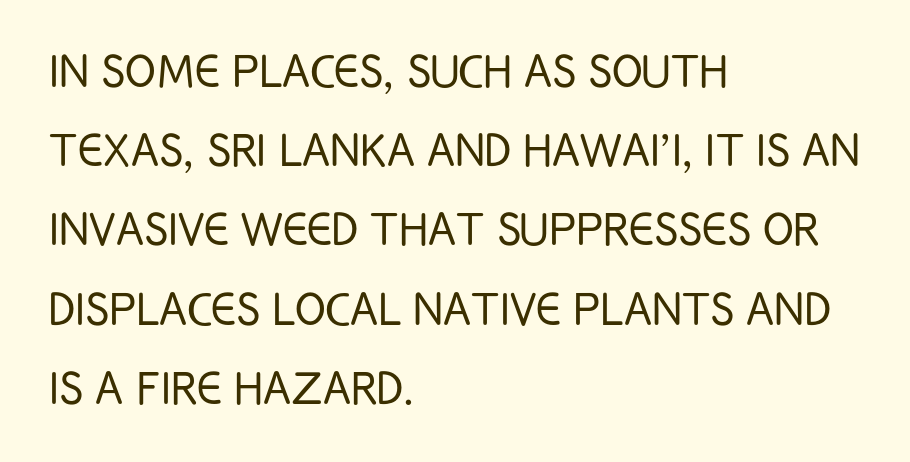
The image shows 57 px light, condensed sans-serif type, upright; set left-aligned, normal line spacing (1.39x), normal letter spacing, not underlined; low stroke contrast and a large x-height.
